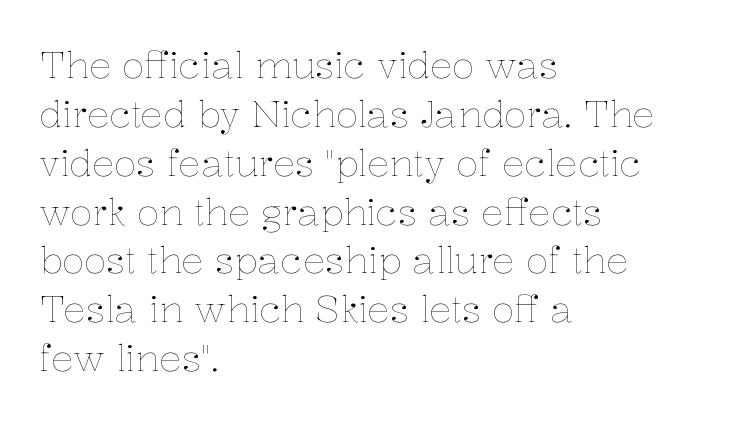
{"italic": "no", "bold": "no", "weight": "thin", "width": "normal", "stroke_contrast": "low", "x_height": "medium", "monospaced": "no", "underline": "no", "align": "left", "line_spacing": "normal", "line_spacing_ratio": 1.32, "letter_spacing": "normal", "letter_spacing_em": 0.0, "glyph_px": 37}
